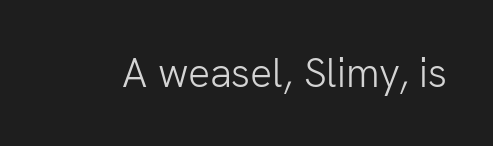
Q: Is the text bold? A: No.
Q: Is the text italic (slanted)? A: No, it is upright.
Q: Is the typeface a serif or a sans-serif typeface? A: Sans-serif.
Q: Is the text underlined? A: No.
Q: Is the spacing between letters normal or unusually wide? A: Normal.
Q: Width (condensed, normal, or wide)? A: Normal.
Q: Stroke contrast? A: Low.
Q: x-height? A: Medium.
Q: Monospaced? A: No.
